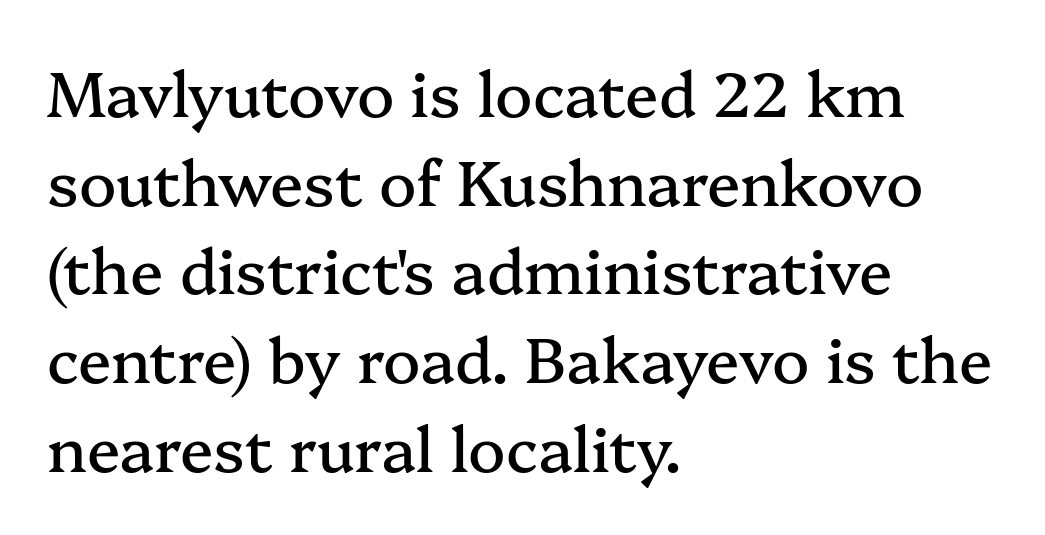
{"serif": "yes", "italic": "no", "width": "normal", "stroke_contrast": "medium", "x_height": "medium", "monospaced": "no", "underline": "no", "align": "left", "line_spacing": "normal", "line_spacing_ratio": 1.43, "letter_spacing": "normal", "letter_spacing_em": 0.0, "glyph_px": 62}
